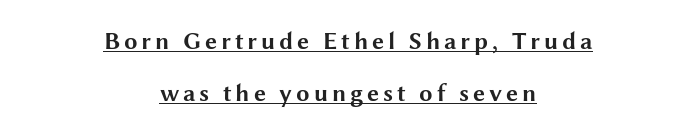
Notice how thick the strokes are: this is what a full bold looks like. Students, observe: this is what heavily led, spacious text looks like. Is there an underline? Yes — a line sits under the letters. This sample uses an upright cut, with every glyph sitting square on the baseline. A student would call this center alignment; a typographer would say set centered.
